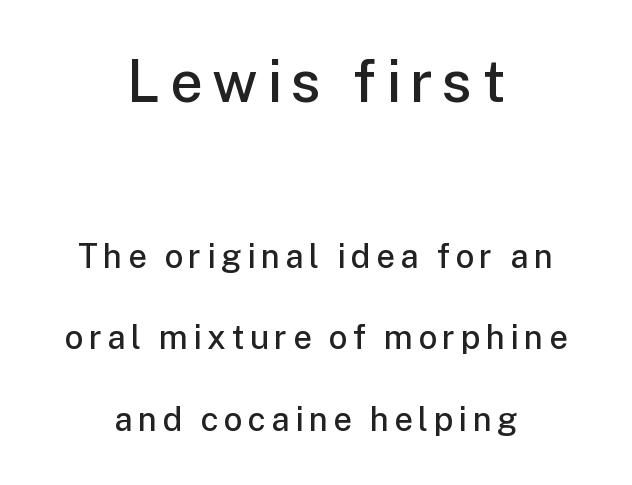
{"serif": "no", "italic": "no", "bold": "semi", "weight": "semibold", "width": "normal", "stroke_contrast": "low", "x_height": "medium", "monospaced": "no", "underline": "no", "align": "center", "line_spacing": "loose", "line_spacing_ratio": 2.47, "larger_block": "first", "size_ratio": 1.76, "glyph_px": 58}
